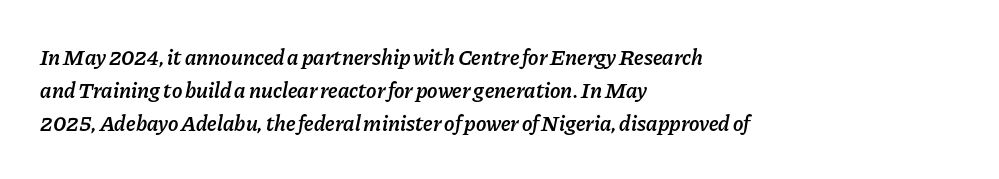
{"italic": "yes", "lean": "right", "slant_degrees": 11, "bold": "semi", "underline": "no", "align": "left", "line_spacing": "normal", "line_spacing_ratio": 1.51, "letter_spacing": "normal", "letter_spacing_em": 0.0, "glyph_px": 22}
